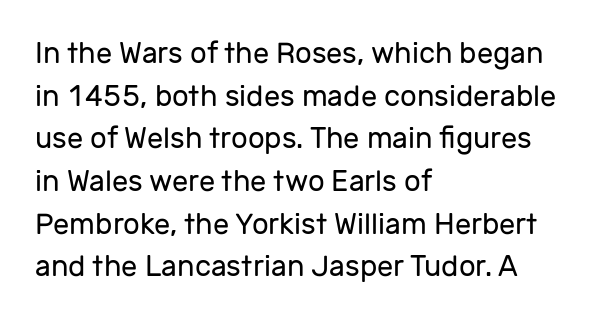
{"serif": "no", "italic": "no", "bold": "no", "weight": "regular", "width": "normal", "stroke_contrast": "low", "x_height": "medium", "monospaced": "no", "underline": "no", "align": "left", "line_spacing": "normal", "line_spacing_ratio": 1.47, "letter_spacing": "normal", "letter_spacing_em": 0.0, "glyph_px": 29}
